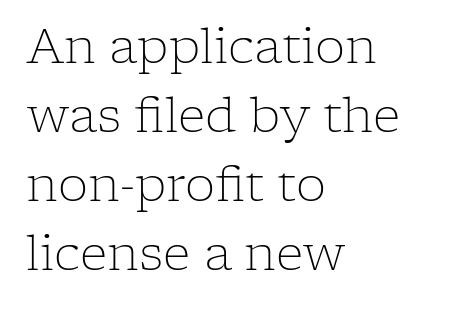
The image shows 48 px light serif type, upright; set left-aligned, normal line spacing (1.44x), normal letter spacing, not underlined; low stroke contrast and a medium x-height.
